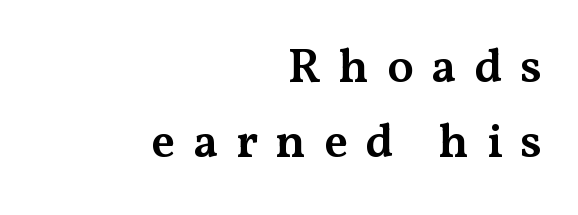
The image shows 48 px semibold, wide serif type, upright; set right-aligned, normal line spacing (1.56x), unusually wide letter spacing (+0.37 em), not underlined; medium stroke contrast and a medium x-height.
